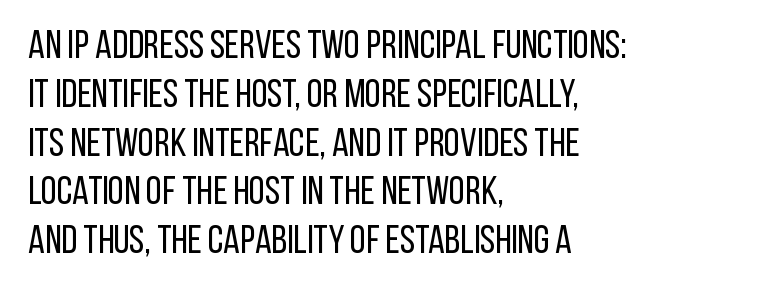
Caption: standard tracking, unaltered. This sample has the flowing, uneven cadence of proportional lettering. Unmarked baselines from the first word to the last. The font's upright variant was chosen for this text.
